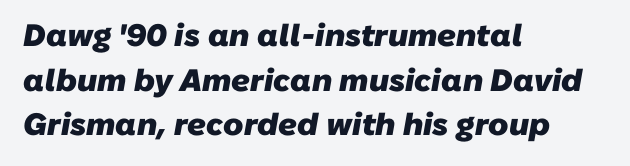
Q: Is the text bold? A: Yes.
Q: Is the typeface a serif or a sans-serif typeface? A: Sans-serif.
Q: Is the text underlined? A: No.
Q: How is the paragraph aligned? A: Left-aligned.
Q: Is the spacing between letters normal or unusually wide? A: Normal.
Q: Is the spacing between lines tight, normal or loose? A: Normal.
Q: Width (condensed, normal, or wide)? A: Normal.
Q: Stroke contrast? A: Low.
Q: x-height? A: Medium.
Q: Monospaced? A: No.
